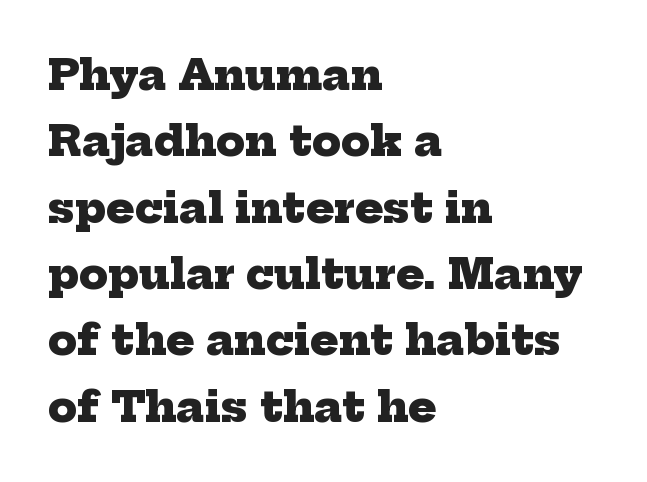
{"serif": "yes", "bold": "yes", "weight": "heavy", "width": "normal", "stroke_contrast": "low", "x_height": "medium", "monospaced": "no", "underline": "no", "align": "left", "line_spacing": "normal", "line_spacing_ratio": 1.58, "letter_spacing": "normal", "letter_spacing_em": 0.0, "glyph_px": 42}
